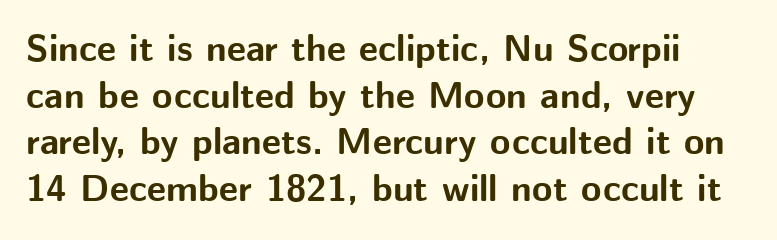
Q: Is the text bold? A: Yes.
Q: Is the text italic (slanted)? A: No, it is upright.
Q: Is the typeface a serif or a sans-serif typeface? A: Sans-serif.
Q: Is the text underlined? A: No.
Q: Is the spacing between letters normal or unusually wide? A: Normal.
Q: Is the spacing between lines tight, normal or loose? A: Normal.
Q: Width (condensed, normal, or wide)? A: Normal.
Q: Stroke contrast? A: Medium.
Q: x-height? A: Medium.
Q: Monospaced? A: No.
